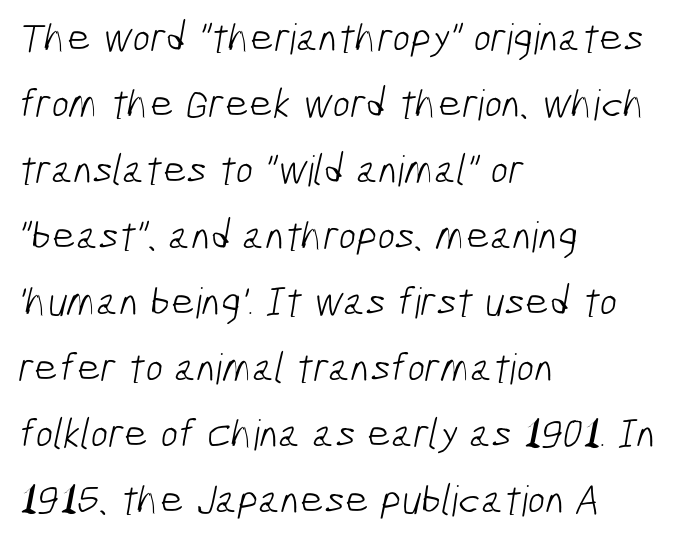
The image shows 42 px light, condensed sans-serif type; set left-aligned, normal line spacing (1.57x), normal letter spacing, not underlined; low stroke contrast and a medium x-height.
